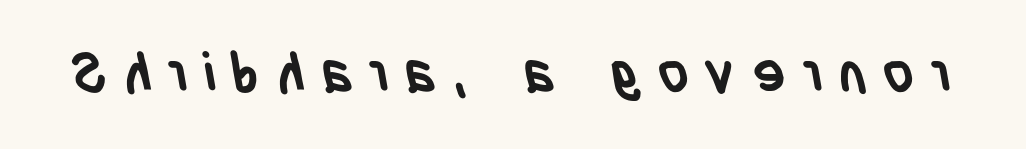
Each letter keeps its own natural width here, so spacing adapts to shape. Descender tails drop into unmarked territory. Observe the absence of serifs on each vertical stroke in this sample. In terms of letterspacing, this is a distinctly airy, spread setting. Strokes here are thick enough to call this a true bold.
